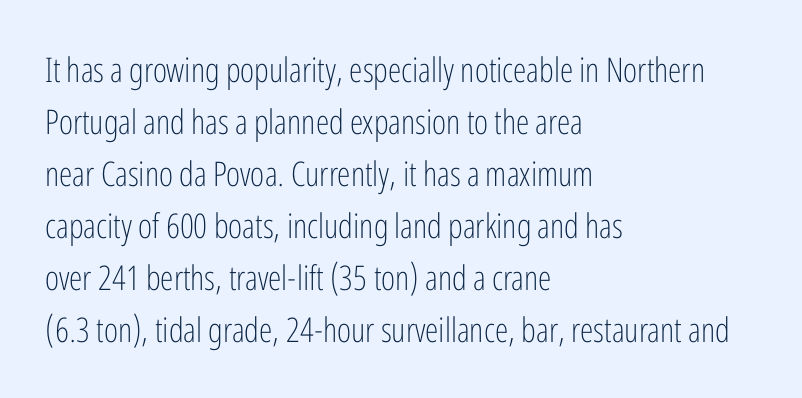
Q: Is the text bold? A: No.
Q: Is the text italic (slanted)? A: No, it is upright.
Q: Is the typeface a serif or a sans-serif typeface? A: Sans-serif.
Q: Is the text underlined? A: No.
Q: How is the paragraph aligned? A: Left-aligned.
Q: Is the spacing between letters normal or unusually wide? A: Normal.
Q: Is the spacing between lines tight, normal or loose? A: Normal.
Q: Width (condensed, normal, or wide)? A: Condensed.
Q: Stroke contrast? A: Low.
Q: x-height? A: Medium.
Q: Monospaced? A: No.
